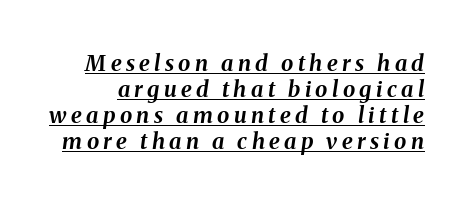
The image shows 22 px bold type, italic (leaning right); set line spacing 1.18x, unusually wide letter spacing (+0.2 em), underlined.
